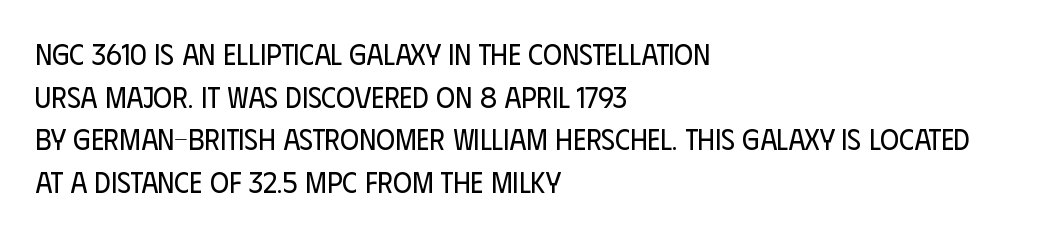
It's the straight-up-and-down kind of type. Check where the strokes stop: nothing finishes them off — pure sans. Has an underline been added? It has not. No letter is thick-stroked: the sample isn't bold. The rendering uses a moderate line-height, typical for paragraphs.
